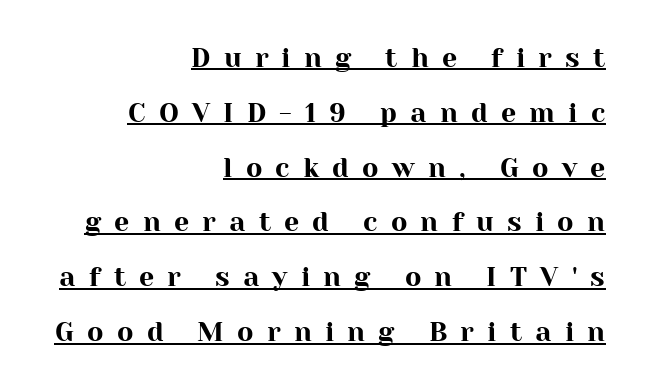
No italicization has been applied; the sample stays upright. Interline gaps are noticeably wide in this sample. Letter spacing: wide. Typeset ragged left — the right edge is the straight one.
